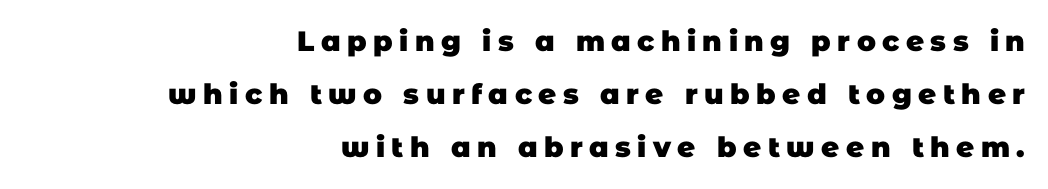
Q: Is the text bold? A: Yes.
Q: Is the typeface a serif or a sans-serif typeface? A: Sans-serif.
Q: Is the text underlined? A: No.
Q: How is the paragraph aligned? A: Right-aligned.
Q: Is the spacing between letters normal or unusually wide? A: Unusually wide.
Q: Is the spacing between lines tight, normal or loose? A: Loose.
Q: Width (condensed, normal, or wide)? A: Normal.
Q: Stroke contrast? A: Low.
Q: x-height? A: Large.
Q: Monospaced? A: No.
